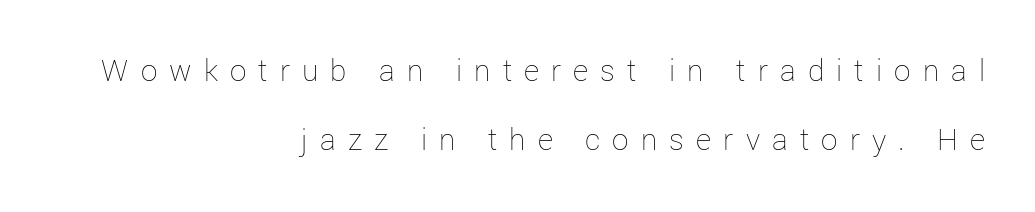
The image shows 33 px thin type, upright; set right-aligned, loose line spacing (2.08x), unusually wide letter spacing (+0.37 em), not underlined; low stroke contrast and a medium x-height.
